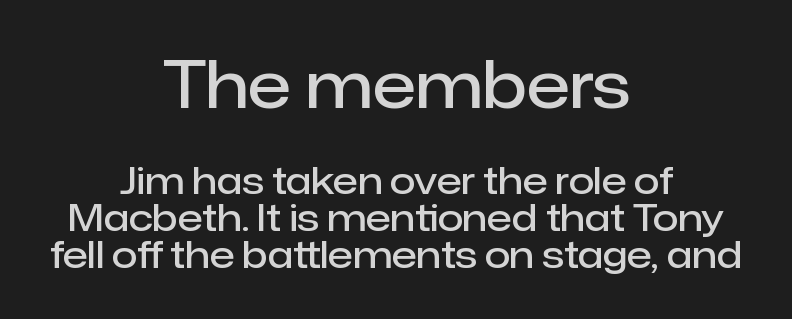
Each row of text sits above clean, open space. These lines were composed using upright roman letters. The paragraph has two soft edges and a firm central axis. The upper block of text is set noticeably larger than the block beneath it. A somewhat darkened texture: the type is semibold rather than bold. The type family on display is of the sans-serif kind.
